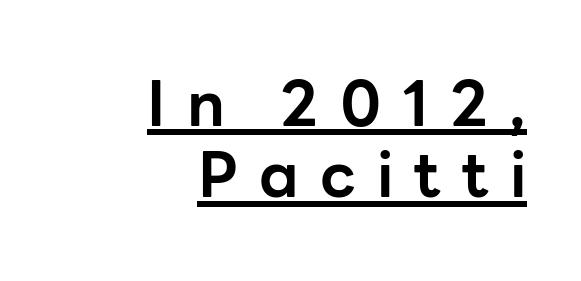
{"serif": "no", "italic": "no", "bold": "yes", "weight": "bold", "width": "normal", "stroke_contrast": "low", "x_height": "medium", "monospaced": "no", "underline": "yes", "align": "right", "line_spacing": "tight", "line_spacing_ratio": 1.15, "letter_spacing": "wide", "letter_spacing_em": 0.34, "glyph_px": 62}
